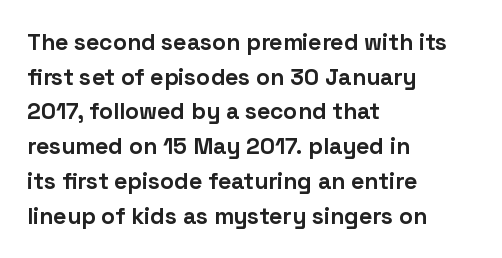
Every stem runs plumb, perpendicular to the baseline. The typesetting leans heavy: a genuine bold. Anything drawn beneath the words? Only blank space. The paragraph shown leans on its left margin. In terms of letterspacing, this is plain default setting. The space between consecutive lines is moderate.
